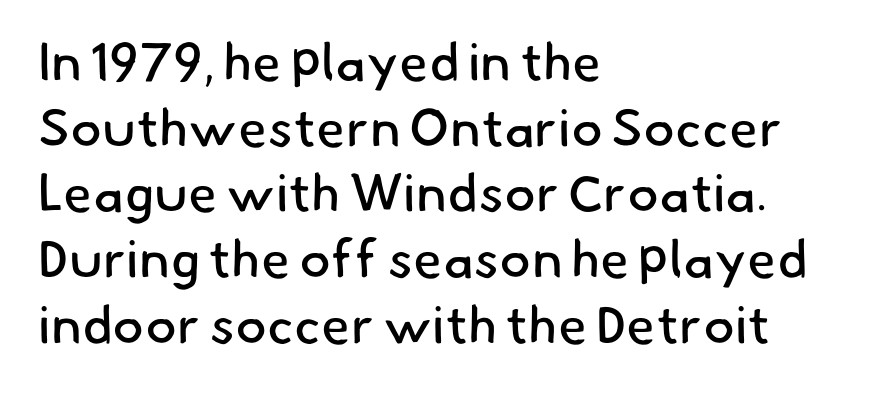
Q: Is the text bold? A: No.
Q: Is the typeface a serif or a sans-serif typeface? A: Sans-serif.
Q: Is the text underlined? A: No.
Q: How is the paragraph aligned? A: Left-aligned.
Q: Is the spacing between letters normal or unusually wide? A: Normal.
Q: Width (condensed, normal, or wide)? A: Normal.
Q: Stroke contrast? A: Low.
Q: x-height? A: Small.
Q: Monospaced? A: No.
